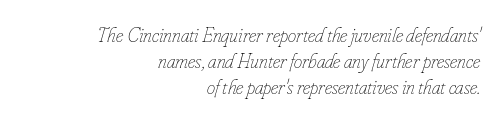
There is no visible air inserted between adjacent glyphs. One-word summary of the alignment: right. In terms of posture, this sample is oblique. Descender tails drop into unmarked territory. No heavy texture on the line: the type isn't bold.
